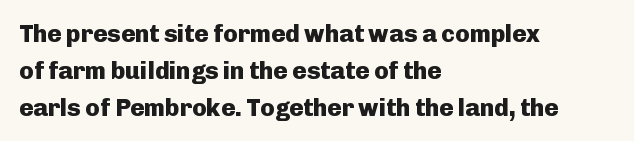
{"italic": "no", "bold": "yes", "underline": "no", "align": "left", "line_spacing": "normal", "line_spacing_ratio": 1.54, "letter_spacing": "normal", "letter_spacing_em": 0.0, "glyph_px": 24}
